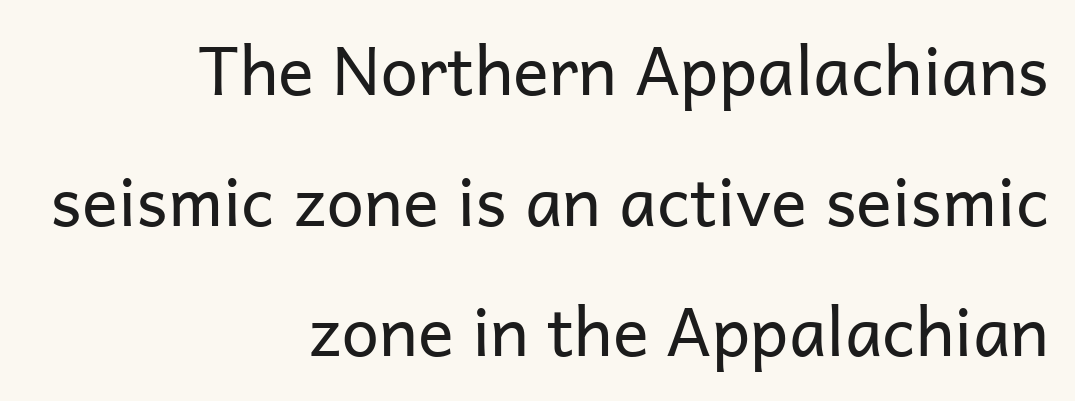
Characters remain perfectly vertical along every line. The space beneath each line is pristine and unruled. The characters display no serif detailing; their extremities are plain. Horizontally, the lines are justified to the trailing edge only. Honestly, the letter spacing is just normal — you wouldn't notice it.
